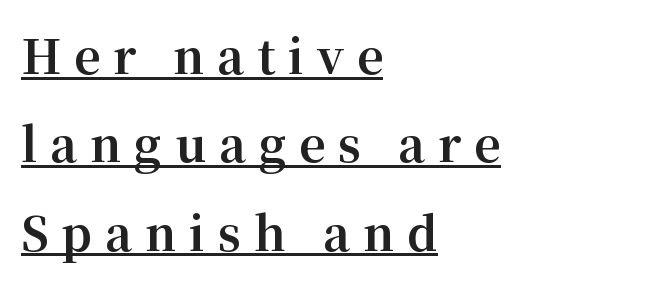
The image shows 46 px bold serif type, upright; set left-aligned, loose line spacing (1.92x), unusually wide letter spacing (+0.28 em), underlined; medium stroke contrast and a medium x-height.
